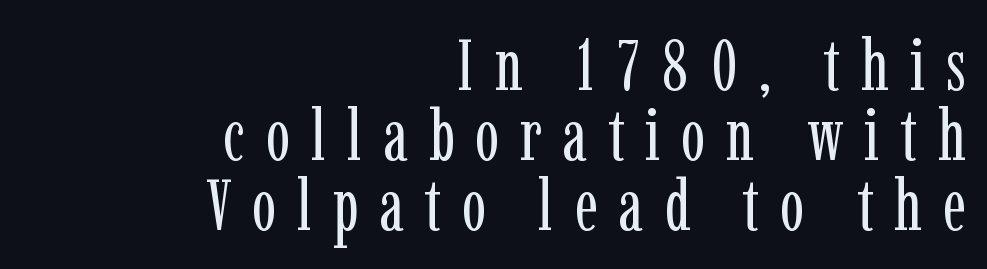
Does extra space separate the letters? Yes, quite a lot of it. Descenders hang freely into open space. Italic? Not at all — the glyphs are vertical. Vertical spacing — tight. Stems here are at most as thick as an everyday book face.
